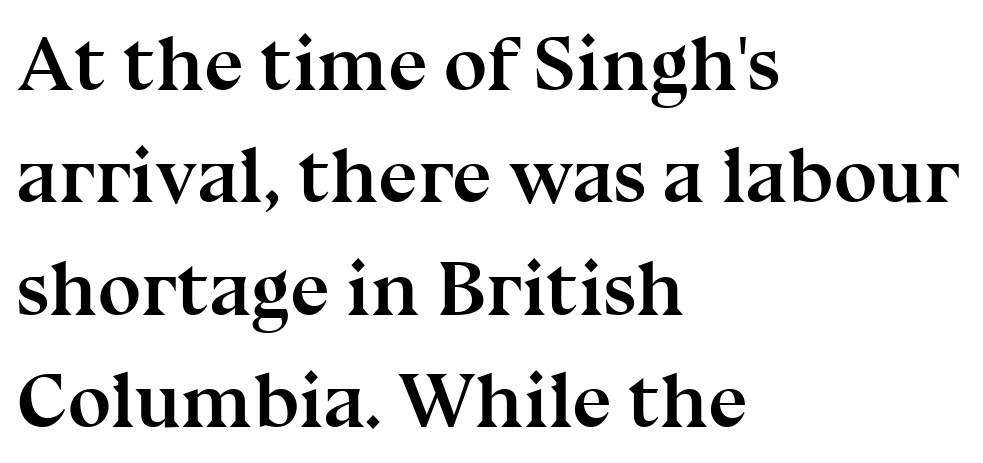
The image shows 78 px semibold serif type, upright; set left-aligned, normal line spacing (1.44x), normal letter spacing, not underlined; medium stroke contrast and a medium x-height.
